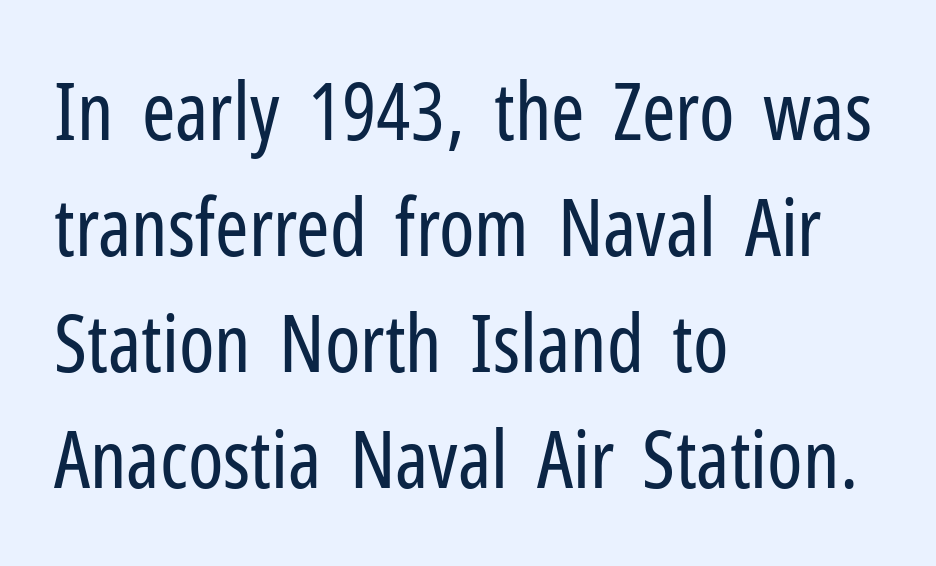
Q: Is the text bold? A: No.
Q: Is the text italic (slanted)? A: No, it is upright.
Q: Is the typeface a serif or a sans-serif typeface? A: Sans-serif.
Q: Is the text underlined? A: No.
Q: How is the paragraph aligned? A: Left-aligned.
Q: Is the spacing between letters normal or unusually wide? A: Normal.
Q: Is the spacing between lines tight, normal or loose? A: Normal.
Q: Width (condensed, normal, or wide)? A: Condensed.
Q: Stroke contrast? A: Low.
Q: x-height? A: Medium.
Q: Monospaced? A: No.
